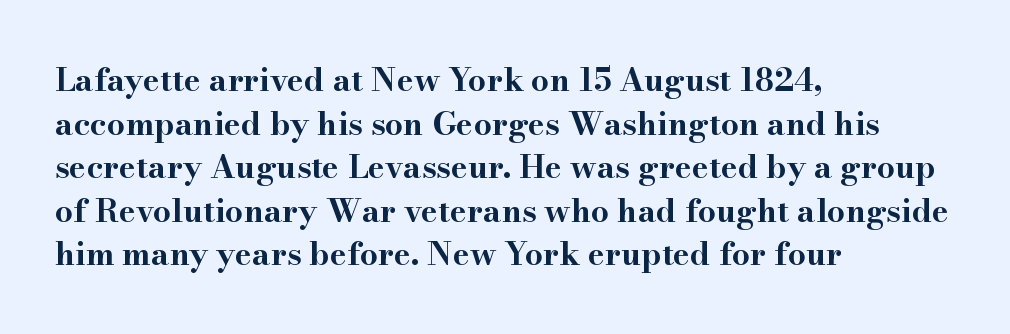
Q: Is the text bold? A: Yes.
Q: Is the text italic (slanted)? A: No, it is upright.
Q: Is the typeface a serif or a sans-serif typeface? A: Serif.
Q: Is the text underlined? A: No.
Q: How is the paragraph aligned? A: Left-aligned.
Q: Is the spacing between letters normal or unusually wide? A: Normal.
Q: Is the spacing between lines tight, normal or loose? A: Normal.
Q: Width (condensed, normal, or wide)? A: Wide.
Q: Stroke contrast? A: High.
Q: x-height? A: Small.
Q: Monospaced? A: No.
